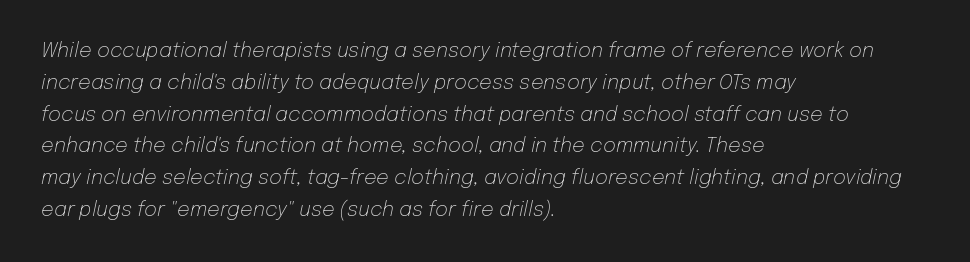
Visually the block forms a straight wall on the left and a jagged coastline on the right. Weight: regular or lighter. The space beneath each line is pristine and unruled. A normal amount of white space separates one row of letters from the next. This sample uses plain, unmodified letter spacing.
